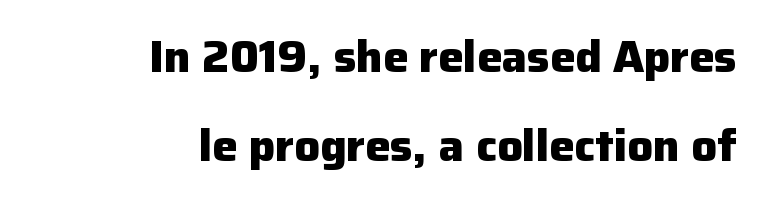
{"serif": "no", "italic": "no", "bold": "yes", "weight": "heavy", "width": "normal", "stroke_contrast": "low", "x_height": "medium", "monospaced": "no", "underline": "no", "align": "right", "line_spacing": "loose", "line_spacing_ratio": 1.98, "letter_spacing": "normal", "letter_spacing_em": 0.0, "glyph_px": 45}
